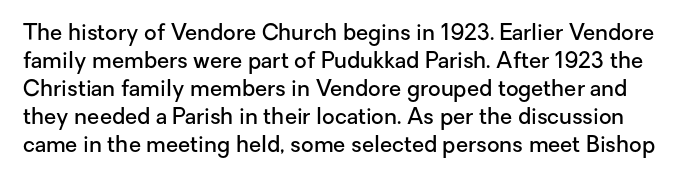
The image shows 22 px text type, upright; set normal line spacing (1.27x), normal letter spacing, not underlined.
